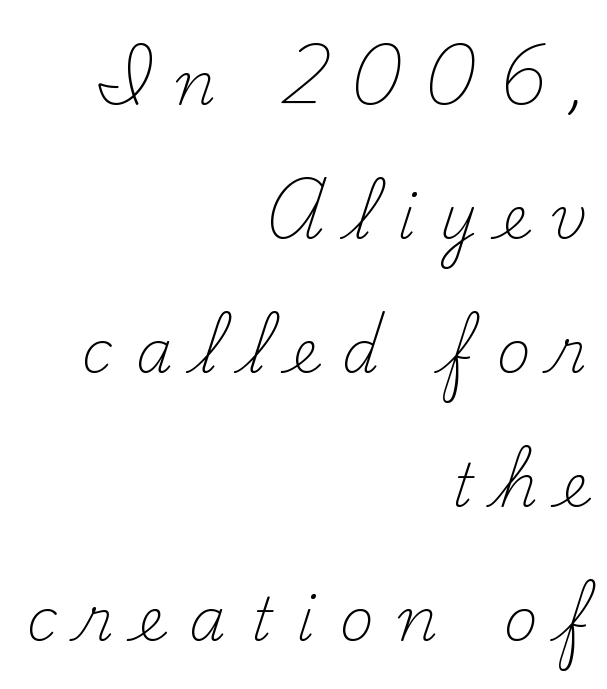
Regarding leading, the lines here are spaced well apart. The tracking jumps out immediately: characters are airy and widely separated. The face looks like a standard text weight, possibly lighter.
